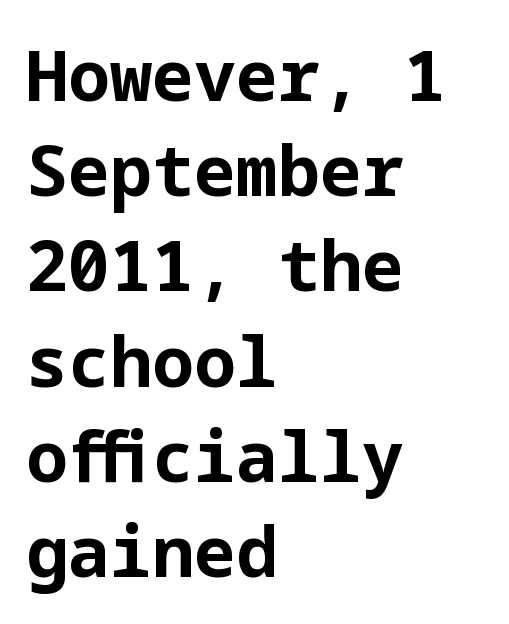
Honestly, the row spacing looks completely unremarkable. Beneath every word, the page is bare. Nothing sits at the stroke ends, so this counts as sans-serif. The font is running at its bold setting. Each word holds together tightly as a unit, with standard inter-letter gaps.
